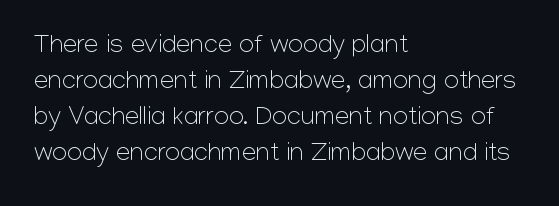
The image shows 26 px text type, upright; set left-aligned, normal line spacing (1.39x), normal letter spacing, not underlined.
